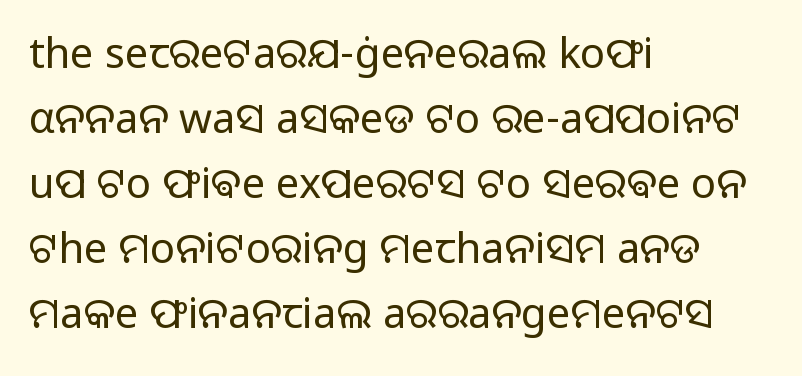
Summary of weight: not heavy and not bold. Visually the block forms a straight wall on the left and a jagged coastline on the right. Glyph-to-glyph distance matches everyday printed text. Words float on clear page, feet unadorned.
